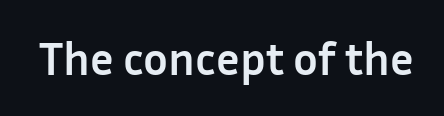
Q: Is the text bold? A: Yes.
Q: Is the text italic (slanted)? A: No, it is upright.
Q: Is the typeface a serif or a sans-serif typeface? A: Sans-serif.
Q: Is the text underlined? A: No.
Q: Is the spacing between letters normal or unusually wide? A: Normal.
Q: Width (condensed, normal, or wide)? A: Normal.
Q: Stroke contrast? A: Low.
Q: x-height? A: Medium.
Q: Monospaced? A: No.
